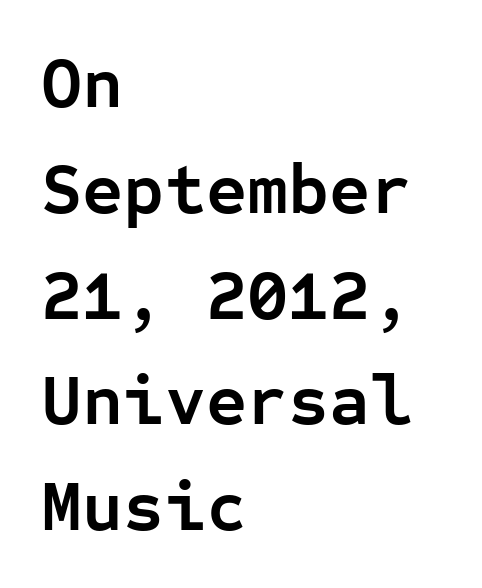
Descender tails drop into unmarked territory. Is the type bold? Yes — the strokes are clearly thick and heavy. These lines are composed in type without serifs. If you measured baseline to baseline, you'd find a middling distance. The letterforms sit shoulder to shoulder at normal distance. Every row of glyphs begins at an identical x-position on the left.
